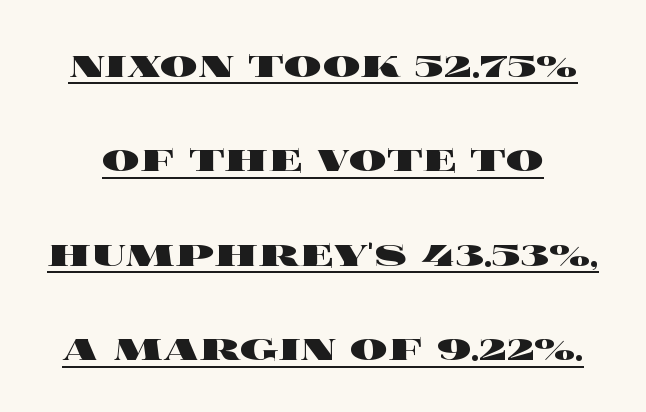
{"italic": "no", "bold": "yes", "weight": "heavy", "width": "wide", "x_height": "large", "monospaced": "no", "underline": "yes", "line_spacing": "loose", "line_spacing_ratio": 2.01, "letter_spacing": "normal", "letter_spacing_em": 0.0, "glyph_px": 47}
